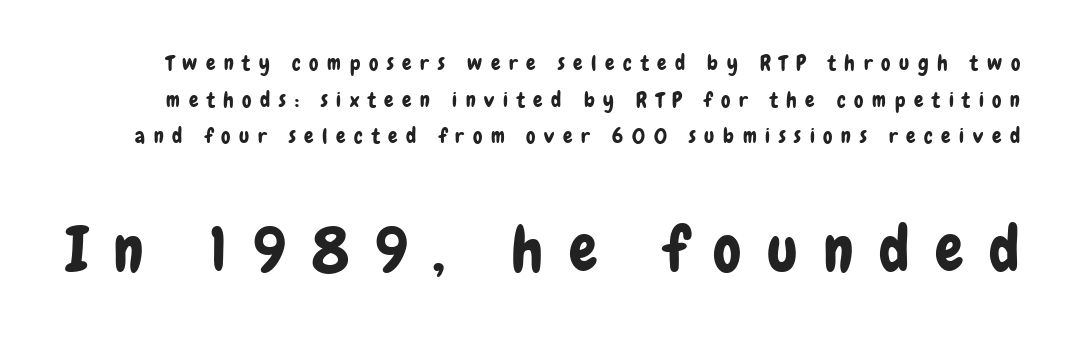
Q: Is the text italic (slanted)? A: No, it is upright.
Q: Is the typeface a serif or a sans-serif typeface? A: Sans-serif.
Q: Is the text underlined? A: No.
Q: Is the spacing between letters normal or unusually wide? A: Unusually wide.
Q: Which block of text is set in a larger size, the first (top) or the second (bottom)? A: The second (bottom) one.
Q: Width (condensed, normal, or wide)? A: Condensed.
Q: Stroke contrast? A: Low.
Q: x-height? A: Medium.
Q: Monospaced? A: No.
